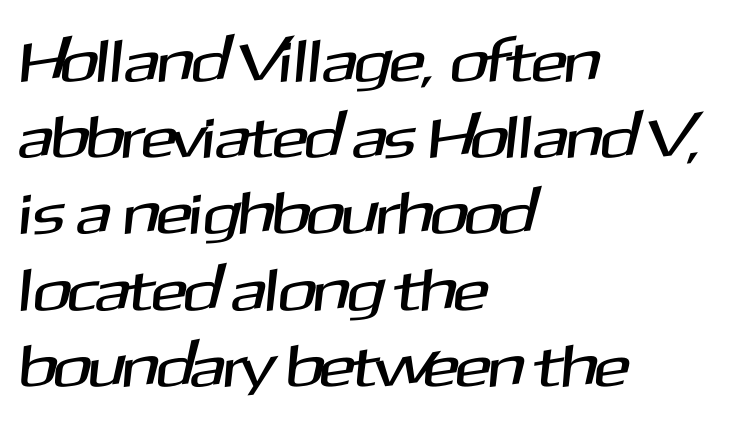
{"serif": "no", "width": "normal", "stroke_contrast": "medium", "x_height": "medium", "monospaced": "no", "underline": "no", "align": "left", "line_spacing": "normal", "line_spacing_ratio": 1.27, "letter_spacing": "normal", "letter_spacing_em": 0.0, "glyph_px": 60}
